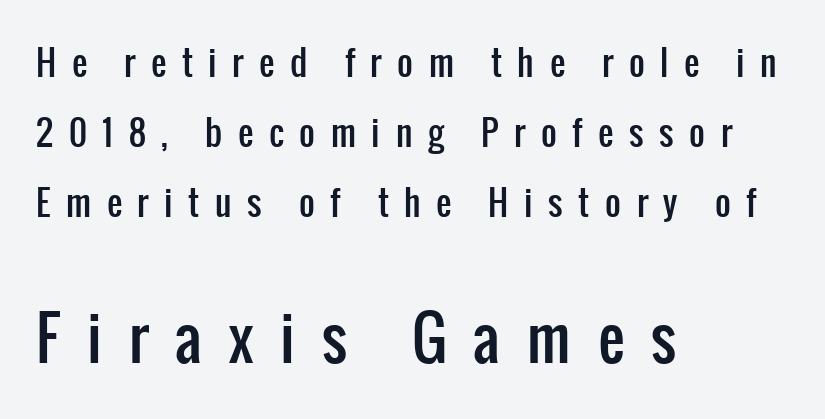
{"serif": "no", "italic": "no", "width": "condensed", "stroke_contrast": "low", "x_height": "medium", "monospaced": "no", "underline": "no", "align": "left", "line_spacing": "loose", "line_spacing_ratio": 2.06, "letter_spacing": "wide", "letter_spacing_em": 0.46, "larger_block": "second", "size_ratio": 1.74, "glyph_px": 59}
